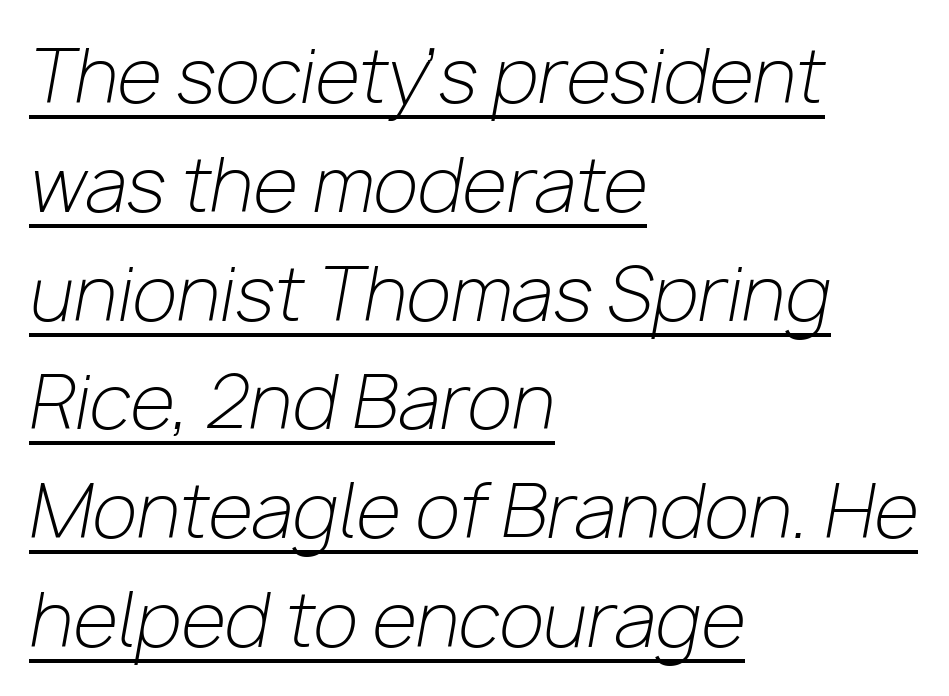
Q: Is the text bold? A: No.
Q: Is the text italic (slanted)? A: Yes, it leans right by about 10 degrees.
Q: Is the text underlined? A: Yes.
Q: How is the paragraph aligned? A: Left-aligned.
Q: Is the spacing between letters normal or unusually wide? A: Normal.
Q: Is the spacing between lines tight, normal or loose? A: Normal.
Q: Width (condensed, normal, or wide)? A: Normal.
Q: Stroke contrast? A: Low.
Q: x-height? A: Medium.
Q: Monospaced? A: No.
